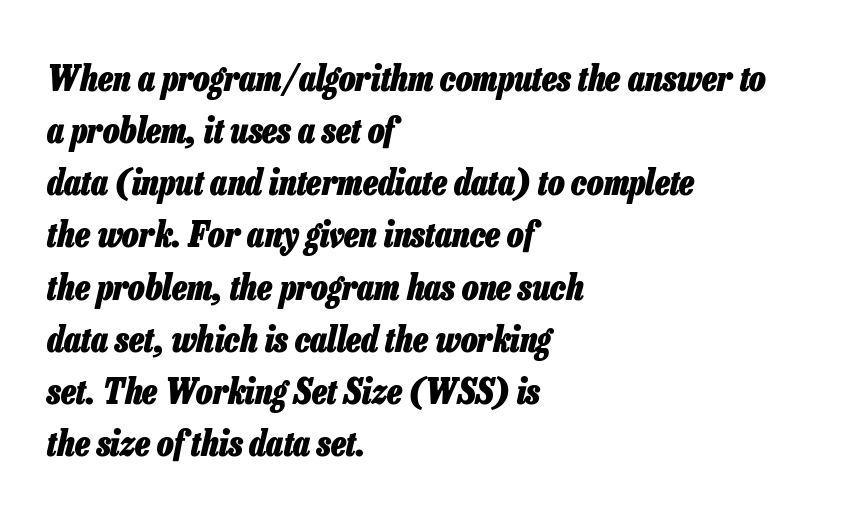
The image shows 35 px heavy, condensed type, italic (leaning right); set left-aligned, normal line spacing (1.49x), normal letter spacing, not underlined; low stroke contrast and a medium x-height.
